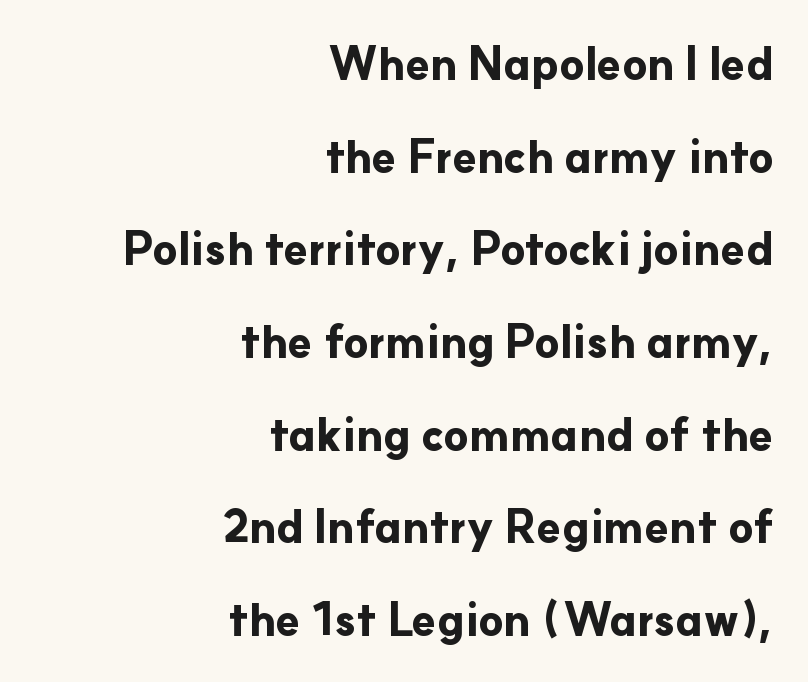
One glance says open: line gaps are wider than usual. This sample has the flowing, uneven cadence of proportional lettering. This is sans-serif lettering, the kind often seen on screens and signage. The gaps between neighbouring characters are ordinary and unremarkable. A typesetter would mark this as roman, not italic.
